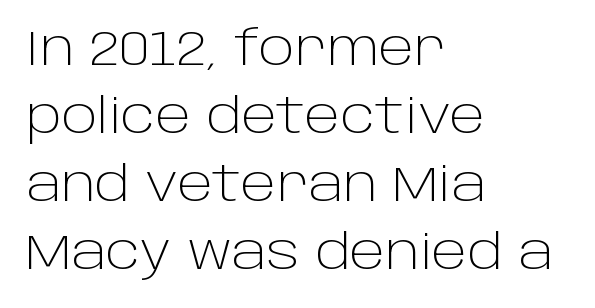
The lettering stays uniformly vertical, giving the passage a roman look. The passage shown is not bold in any degree. Is the block centered? No — it sits flush against the left margin. The passage shown is typed in a proportional face where columns would drift. Serifs: no, the terminals of the letterforms are clean.
